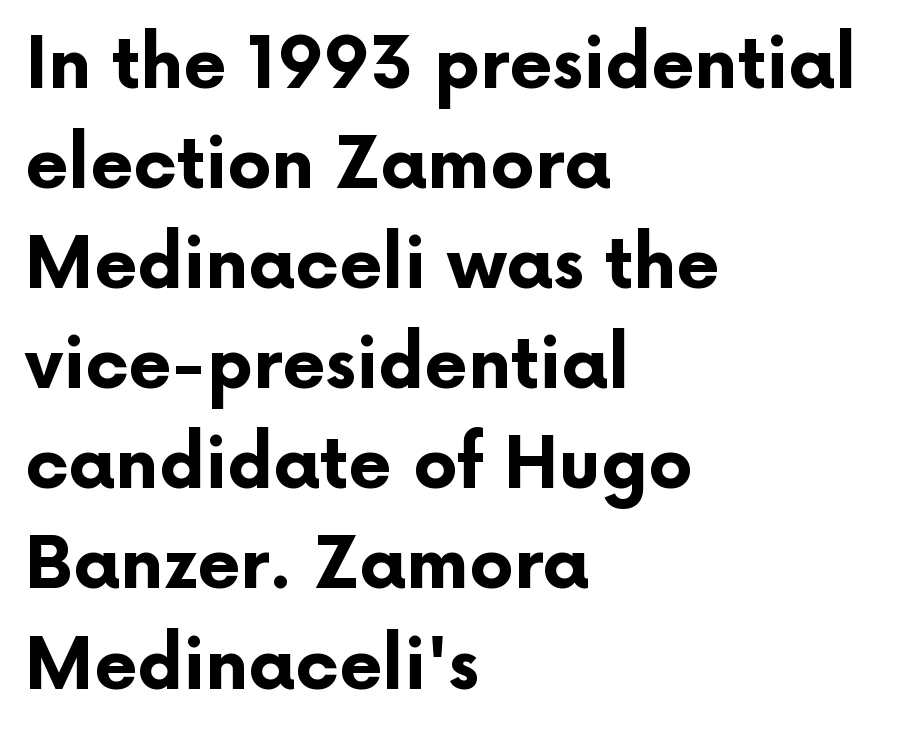
The image shows 70 px bold sans-serif type, upright; set left-aligned, normal line spacing (1.43x), normal letter spacing, not underlined; low stroke contrast and a medium x-height.
